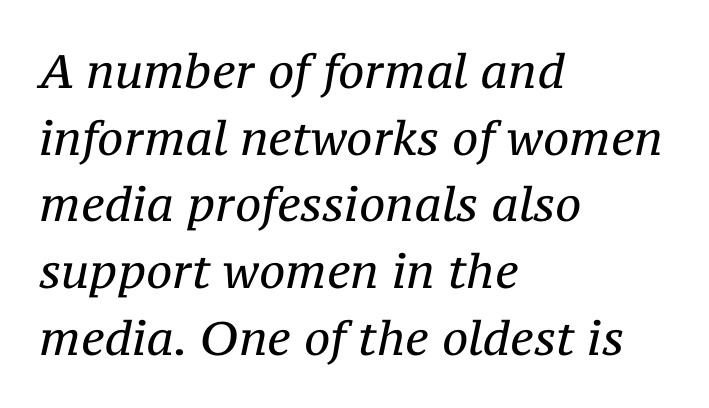
{"serif": "yes", "italic": "yes", "lean": "right", "slant_degrees": 12, "bold": "no", "weight": "regular", "width": "normal", "stroke_contrast": "medium", "x_height": "medium", "monospaced": "no", "underline": "no", "align": "left", "line_spacing": "normal", "line_spacing_ratio": 1.42, "letter_spacing": "normal", "letter_spacing_em": 0.0, "glyph_px": 47}
